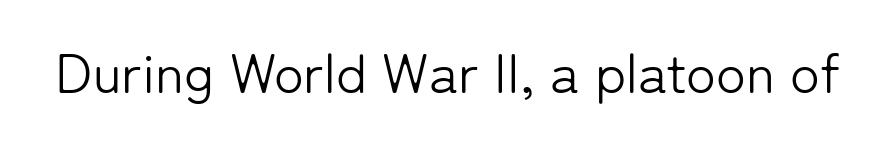
Think of a printed novel: that variable character pitch is what you see here. The typesetting does not lean heavy: it is not bold. A sans-serif font was chosen for this passage. Rendered with straight, roman letterforms. Caption: standard tracking, unaltered.
